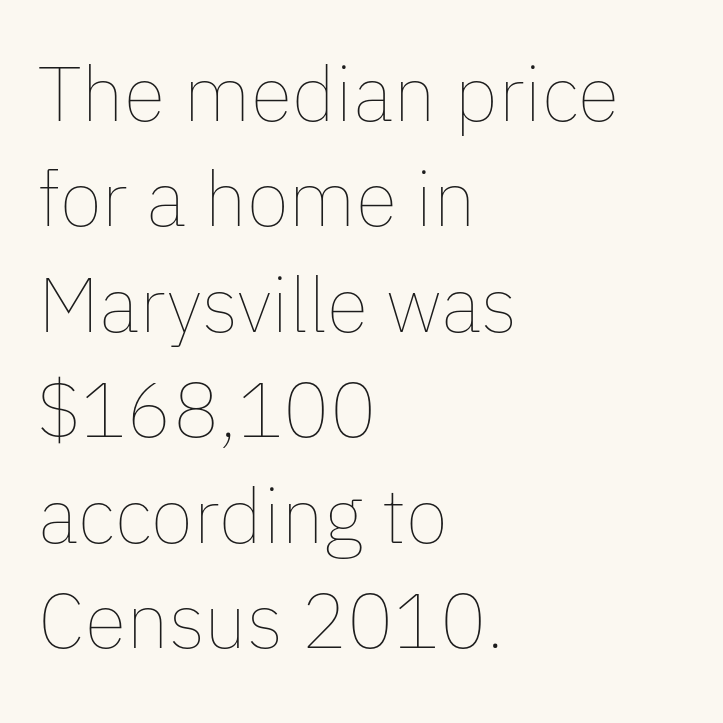
Q: Is the text bold? A: No.
Q: Is the text italic (slanted)? A: No, it is upright.
Q: Is the text underlined? A: No.
Q: How is the paragraph aligned? A: Left-aligned.
Q: Is the spacing between letters normal or unusually wide? A: Normal.
Q: Is the spacing between lines tight, normal or loose? A: Normal.
Q: Width (condensed, normal, or wide)? A: Normal.
Q: Stroke contrast? A: Low.
Q: x-height? A: Medium.
Q: Monospaced? A: No.
